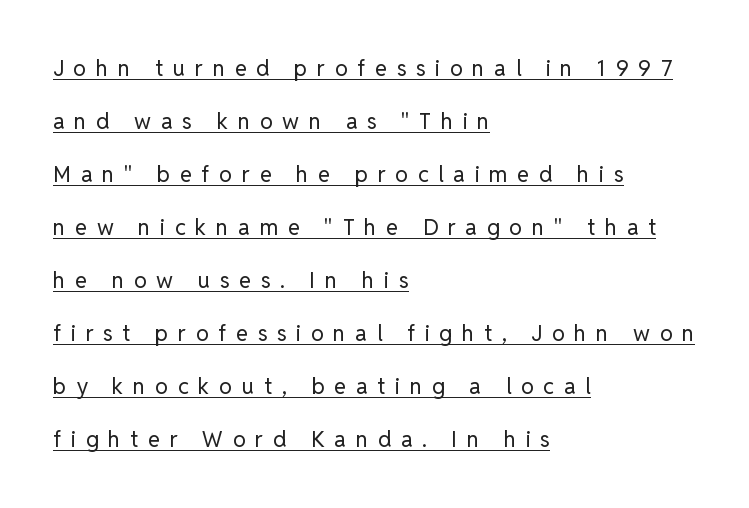
Q: Is the text bold? A: No.
Q: Is the text italic (slanted)? A: No, it is upright.
Q: Is the text underlined? A: Yes.
Q: How is the paragraph aligned? A: Left-aligned.
Q: Is the spacing between letters normal or unusually wide? A: Unusually wide.
Q: Is the spacing between lines tight, normal or loose? A: Loose.
